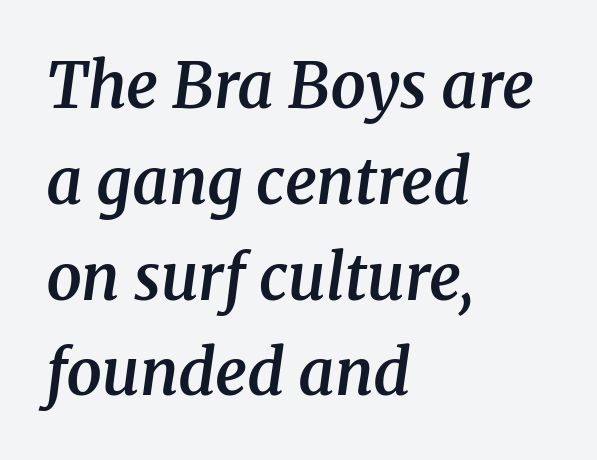
Q: Is the text bold? A: Semi-bold.
Q: Is the text italic (slanted)? A: Yes, it leans right by about 8 degrees.
Q: Is the typeface a serif or a sans-serif typeface? A: Serif.
Q: Is the text underlined? A: No.
Q: How is the paragraph aligned? A: Left-aligned.
Q: Is the spacing between letters normal or unusually wide? A: Normal.
Q: Is the spacing between lines tight, normal or loose? A: Normal.
Q: Width (condensed, normal, or wide)? A: Normal.
Q: Stroke contrast? A: Medium.
Q: x-height? A: Medium.
Q: Monospaced? A: No.
